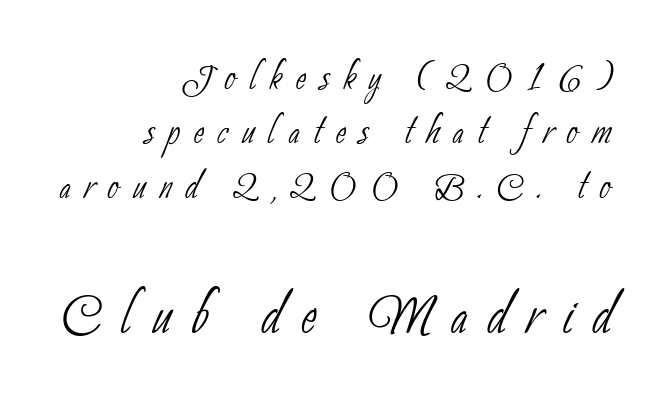
Q: Is the text bold? A: No.
Q: Is the typeface a serif or a sans-serif typeface? A: Sans-serif.
Q: Is the text underlined? A: No.
Q: How is the paragraph aligned? A: Right-aligned.
Q: Is the spacing between letters normal or unusually wide? A: Unusually wide.
Q: Is the spacing between lines tight, normal or loose? A: Tight.
Q: Which block of text is set in a larger size, the first (top) or the second (bottom)? A: The second (bottom) one.
Q: Width (condensed, normal, or wide)? A: Condensed.
Q: Stroke contrast? A: Low.
Q: x-height? A: Small.
Q: Monospaced? A: No.
